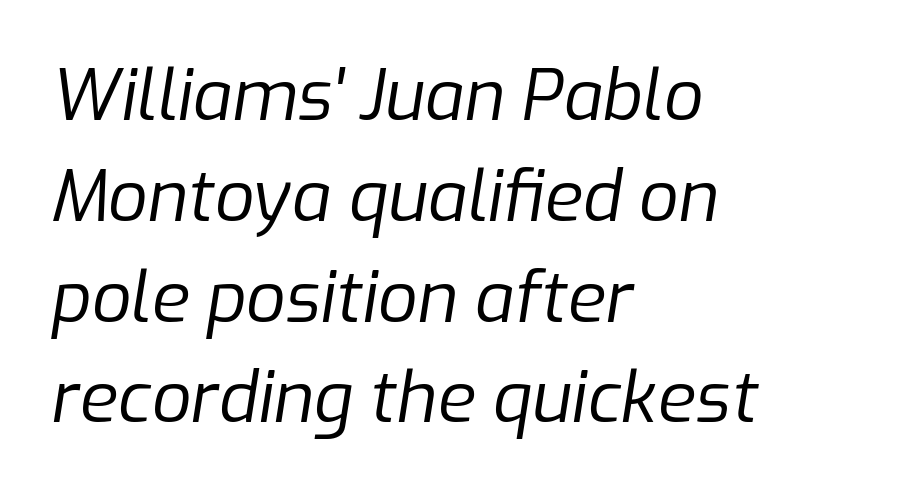
Q: Is the text bold? A: No.
Q: Is the text italic (slanted)? A: Yes, it leans right by about 9 degrees.
Q: Is the text underlined? A: No.
Q: How is the paragraph aligned? A: Left-aligned.
Q: Is the spacing between letters normal or unusually wide? A: Normal.
Q: Is the spacing between lines tight, normal or loose? A: Normal.
Q: Width (condensed, normal, or wide)? A: Normal.
Q: Stroke contrast? A: Low.
Q: x-height? A: Medium.
Q: Monospaced? A: No.
